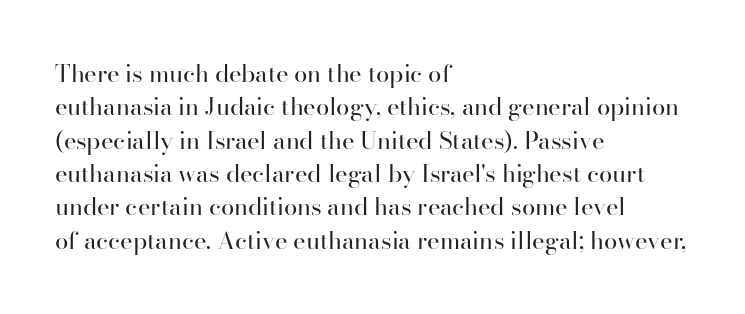
Q: Is the text bold? A: No.
Q: Is the text italic (slanted)? A: No, it is upright.
Q: Is the text underlined? A: No.
Q: How is the paragraph aligned? A: Left-aligned.
Q: Is the spacing between letters normal or unusually wide? A: Normal.
Q: Is the spacing between lines tight, normal or loose? A: Normal.
